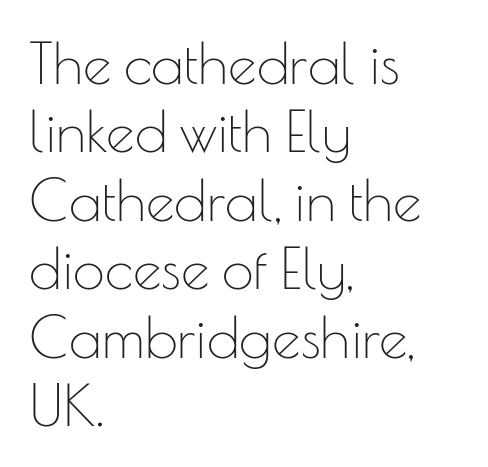
The image shows 57 px thin sans-serif type, upright; set left-aligned, line spacing 1.2x, normal letter spacing, not underlined; low stroke contrast and a small x-height.
